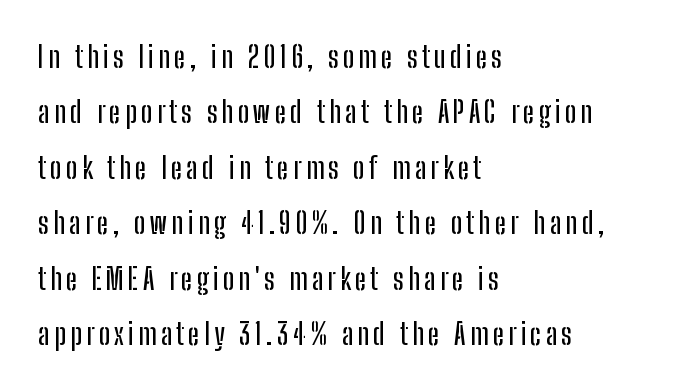
Do the letters lean? They stand straight. Type without underlining. The type family on display is of the sans-serif kind. This sample has the flowing, uneven cadence of proportional lettering.
